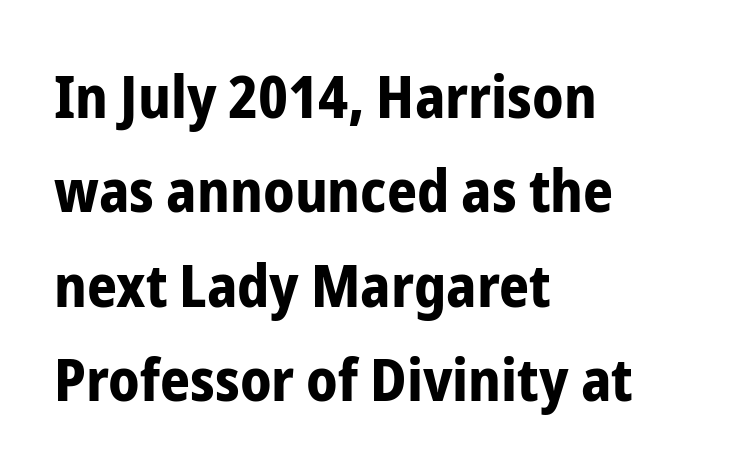
It's the straight-up-and-down kind of type. Is this a fixed-width face? No — the glyphs have proportional, varying widths. The passage shown stacks its lines at a standard gap. Every row of glyphs begins at an identical x-position on the left.
